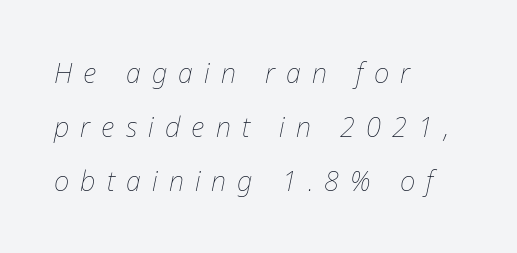
{"italic": "yes", "lean": "right", "slant_degrees": 12, "bold": "no", "underline": "no", "align": "left", "line_spacing": "loose", "line_spacing_ratio": 2.0, "letter_spacing": "wide", "letter_spacing_em": 0.41, "glyph_px": 27}
